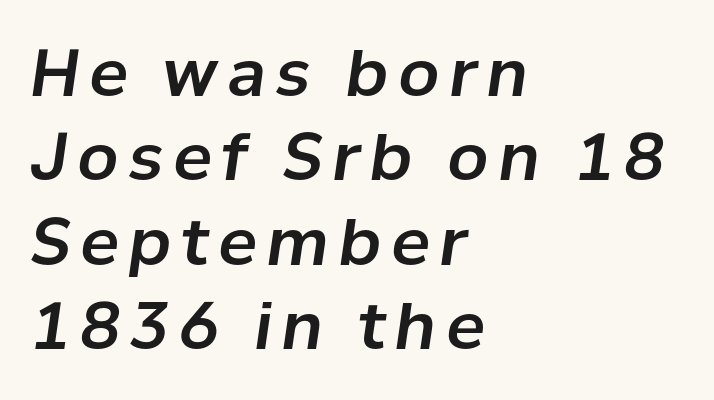
The image shows 65 px text type, italic (leaning right); set left-aligned, normal line spacing (1.3x), not underlined; low stroke contrast and a medium x-height.
